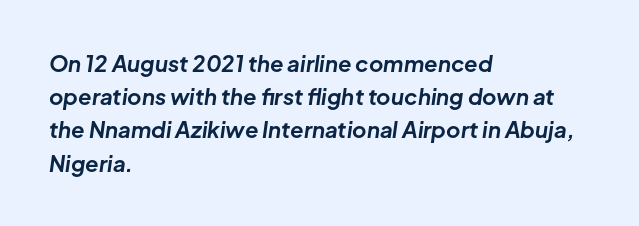
Notice how thick the strokes are: this is what a full bold looks like. Rows of type keep a routine distance in the vertical direction. The rendering anchors every line to the left-hand side. Unmarked baselines from the first word to the last. Emphasis-style slanted type is in use. Standard letterfit; no display-style spreading of the glyphs.
